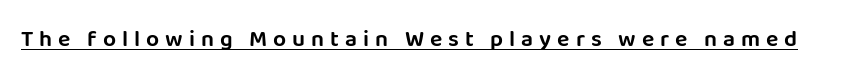
{"italic": "no", "underline": "yes", "letter_spacing": "wide", "letter_spacing_em": 0.26, "glyph_px": 23}
